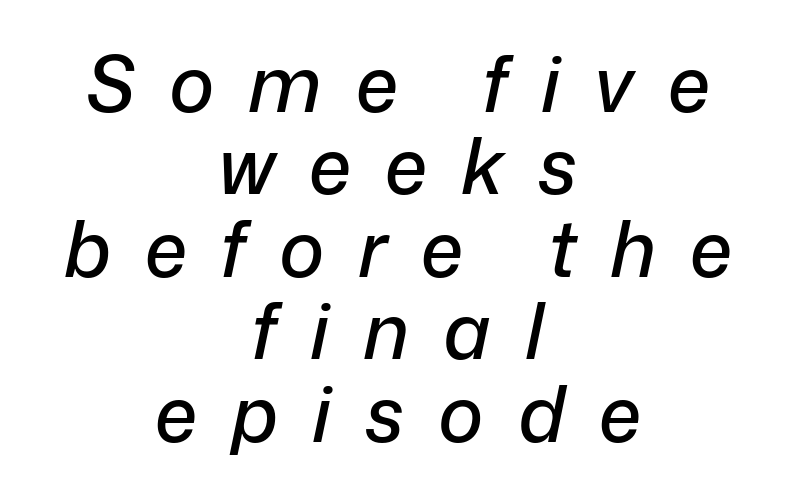
Q: Is the text italic (slanted)? A: Yes, it leans right by about 12 degrees.
Q: Is the text underlined? A: No.
Q: How is the paragraph aligned? A: Centered.
Q: Is the spacing between letters normal or unusually wide? A: Unusually wide.
Q: Is the spacing between lines tight, normal or loose? A: Tight.
Q: Width (condensed, normal, or wide)? A: Normal.
Q: Stroke contrast? A: Low.
Q: x-height? A: Medium.
Q: Monospaced? A: No.
